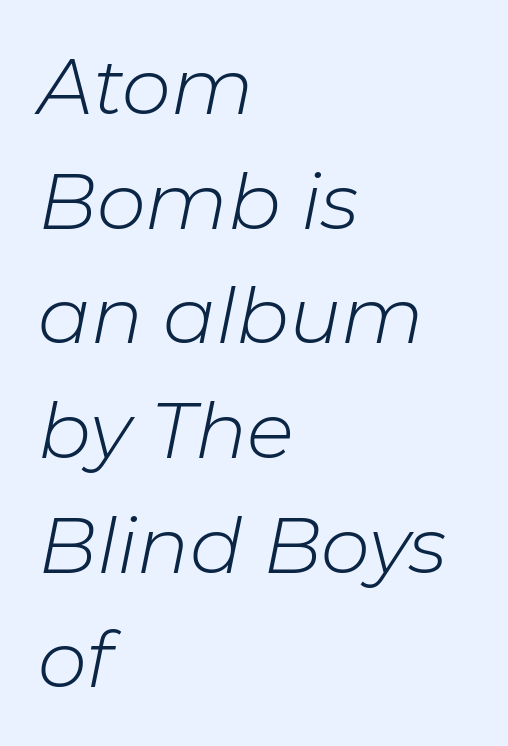
Q: Is the text bold? A: No.
Q: Is the text italic (slanted)? A: Yes, it leans right by about 11 degrees.
Q: Is the text underlined? A: No.
Q: How is the paragraph aligned? A: Left-aligned.
Q: Is the spacing between letters normal or unusually wide? A: Normal.
Q: Is the spacing between lines tight, normal or loose? A: Normal.
Q: Width (condensed, normal, or wide)? A: Normal.
Q: Stroke contrast? A: Low.
Q: x-height? A: Medium.
Q: Monospaced? A: No.
